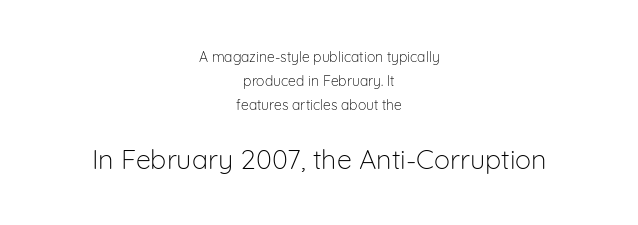
Visually, the bottom section dominates because its glyphs are scaled up. Reading down the block, each line starts at a different indent, mirrored at its end. Unlike italic type, these characters show no tilt at all. Letters have the restrained weight of plain body copy at most. Lines of text with bare space underneath.
